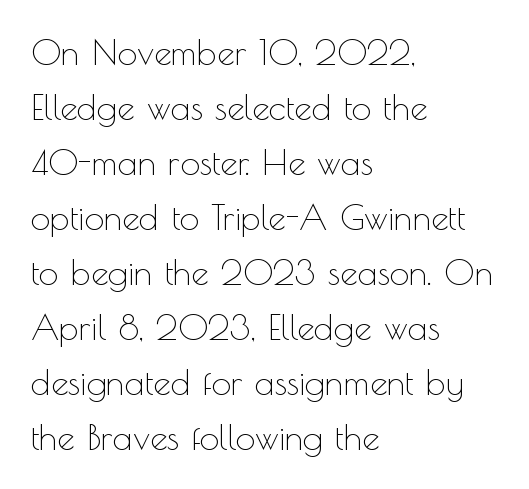
Q: Is the text bold? A: No.
Q: Is the text italic (slanted)? A: No, it is upright.
Q: Is the typeface a serif or a sans-serif typeface? A: Sans-serif.
Q: Is the text underlined? A: No.
Q: How is the paragraph aligned? A: Left-aligned.
Q: Is the spacing between letters normal or unusually wide? A: Normal.
Q: Is the spacing between lines tight, normal or loose? A: Normal.
Q: Width (condensed, normal, or wide)? A: Normal.
Q: x-height? A: Small.
Q: Monospaced? A: No.
